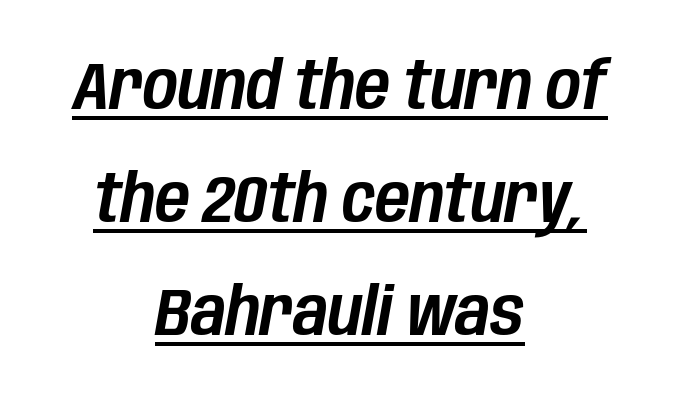
{"italic": "yes", "lean": "right", "slant_degrees": 10, "width": "condensed", "stroke_contrast": "low", "x_height": "large", "monospaced": "no", "underline": "yes", "align": "center", "line_spacing": "normal", "line_spacing_ratio": 1.69, "letter_spacing": "normal", "letter_spacing_em": 0.0, "glyph_px": 67}
